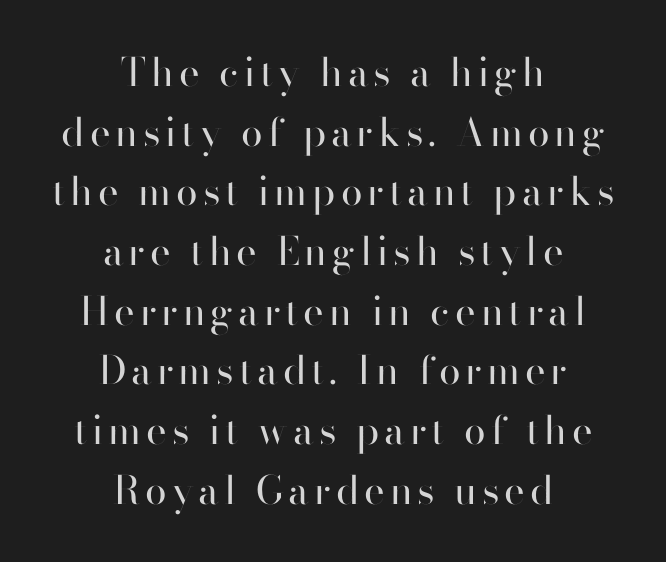
The image shows 39 px regular-weight sans-serif type, upright; set centered, normal line spacing (1.53x), not underlined; high stroke contrast and a small x-height.
